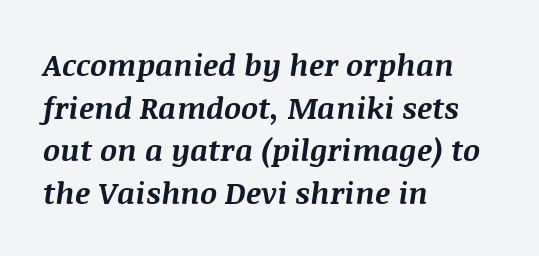
Q: Is the text bold? A: Yes.
Q: Is the text italic (slanted)? A: Yes, it leans right by about 8 degrees.
Q: Is the text underlined? A: No.
Q: How is the paragraph aligned? A: Left-aligned.
Q: Is the spacing between letters normal or unusually wide? A: Normal.
Q: Is the spacing between lines tight, normal or loose? A: Normal.
Q: Width (condensed, normal, or wide)? A: Normal.
Q: Stroke contrast? A: Medium.
Q: x-height? A: Large.
Q: Monospaced? A: No.
